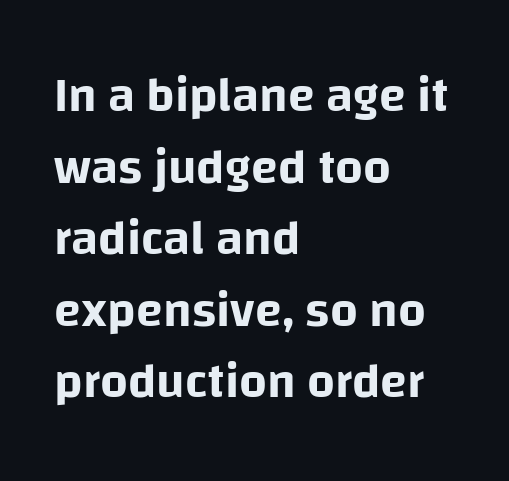
{"serif": "no", "italic": "no", "width": "normal", "stroke_contrast": "low", "x_height": "large", "monospaced": "no", "underline": "no", "align": "left", "line_spacing": "normal", "line_spacing_ratio": 1.46, "letter_spacing": "normal", "letter_spacing_em": 0.0, "glyph_px": 49}
